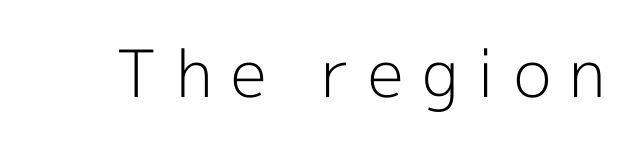
Q: Is the text bold? A: No.
Q: Is the text italic (slanted)? A: No, it is upright.
Q: Is the typeface a serif or a sans-serif typeface? A: Sans-serif.
Q: Is the text underlined? A: No.
Q: Is the spacing between letters normal or unusually wide? A: Unusually wide.
Q: Width (condensed, normal, or wide)? A: Normal.
Q: x-height? A: Medium.
Q: Monospaced? A: No.
